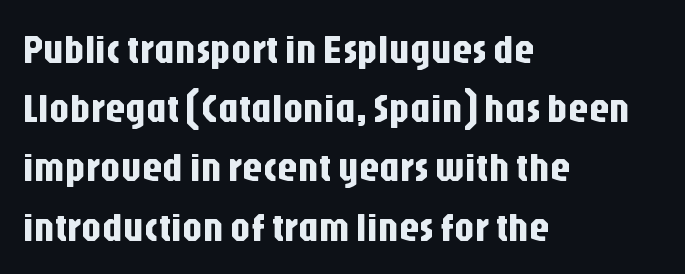
Does the type have serifs? No, each stem ends abruptly. Baseline-to-baseline distance is the conventional proportion of letter height. What stands out about the letter spacing? Nothing — it is the standard amount. Quick note: not italic, upright.
